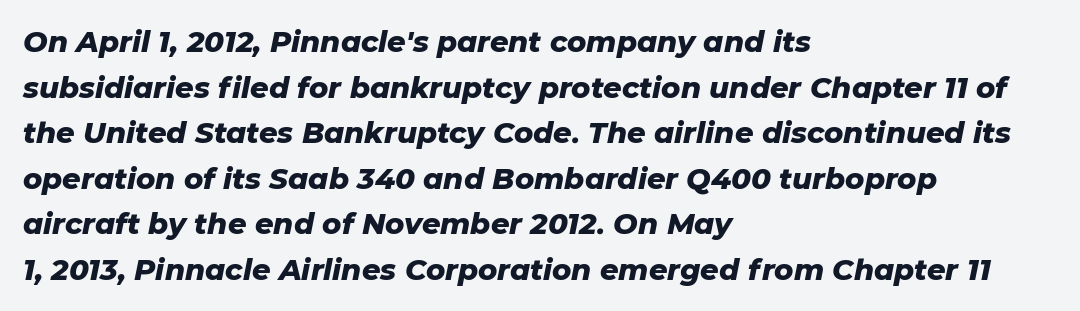
The image shows 29 px heavy type, italic (leaning right); set left-aligned, normal line spacing (1.57x), normal letter spacing, not underlined; low stroke contrast and a medium x-height.
